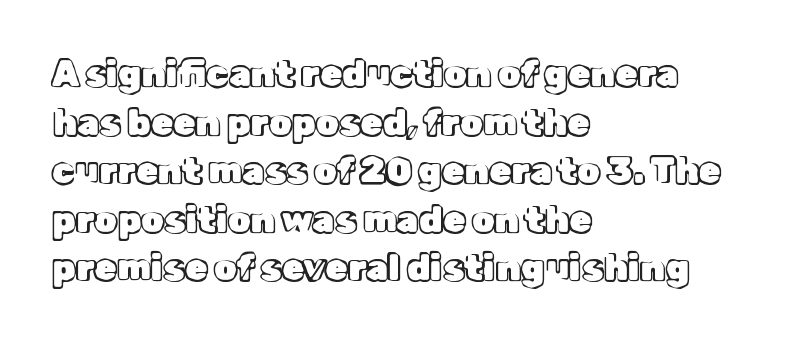
{"italic": "no", "width": "normal", "x_height": "medium", "monospaced": "no", "underline": "no", "align": "left", "line_spacing": "normal", "line_spacing_ratio": 1.35, "letter_spacing": "normal", "letter_spacing_em": 0.0, "glyph_px": 36}
